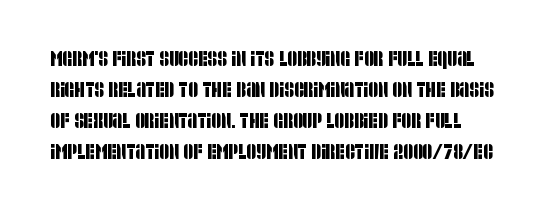
Q: Is the text underlined? A: No.
Q: Is the spacing between letters normal or unusually wide? A: Normal.
Q: Is the spacing between lines tight, normal or loose? A: Normal.
